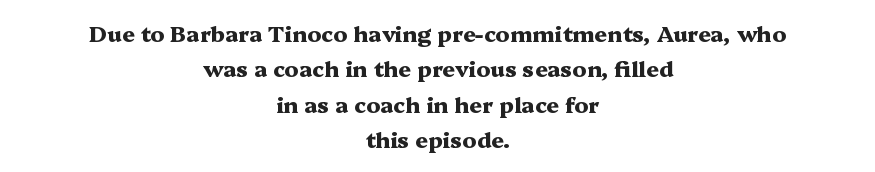
{"italic": "no", "bold": "yes", "underline": "no", "align": "center", "line_spacing": "normal", "line_spacing_ratio": 1.61, "letter_spacing": "normal", "letter_spacing_em": 0.0, "glyph_px": 22}
